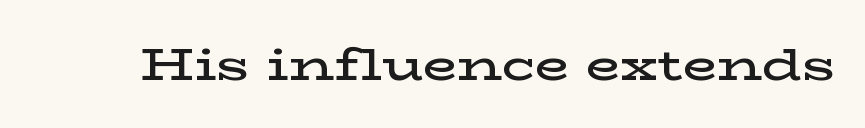
{"serif": "yes", "italic": "no", "bold": "semi", "weight": "semibold", "width": "wide", "stroke_contrast": "low", "x_height": "medium", "monospaced": "no", "underline": "no", "letter_spacing": "normal", "letter_spacing_em": 0.0, "glyph_px": 45}
